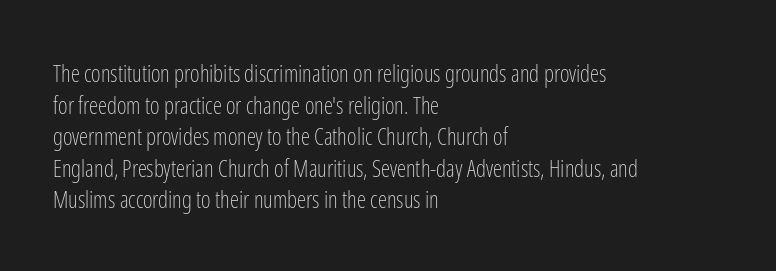
Q: Is the text bold? A: No.
Q: Is the text italic (slanted)? A: No, it is upright.
Q: Is the text underlined? A: No.
Q: How is the paragraph aligned? A: Left-aligned.
Q: Is the spacing between letters normal or unusually wide? A: Normal.
Q: Is the spacing between lines tight, normal or loose? A: Normal.
